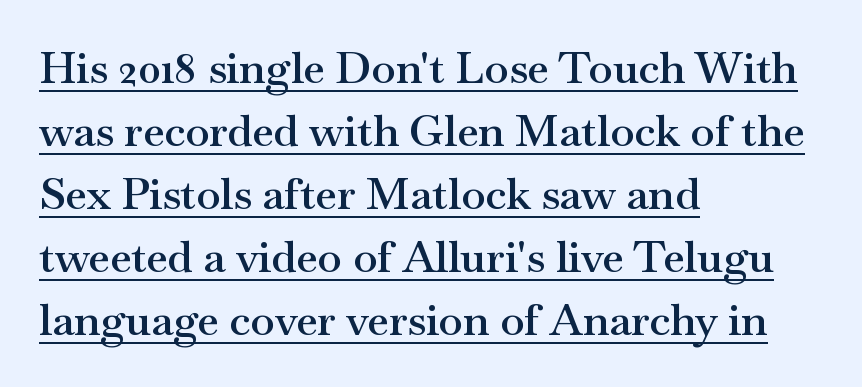
These lines keep a tight, regular rhythm from letter to letter. Is the block centered? No — it sits flush against the left margin. Is this a fixed-width face? No — the glyphs have proportional, varying widths. As a designer I'd log this as weight 600, semibold. This sample carries an underscore along the baseline area.
